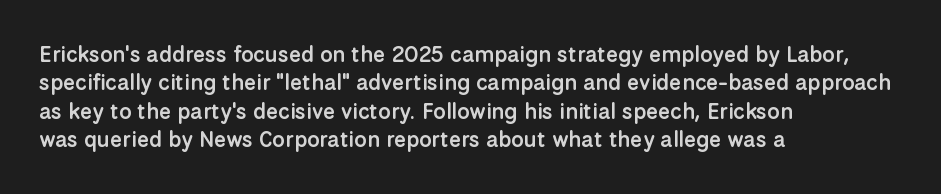
Tall strokes in this sample are plumb rather than angled. Caption: multi-line text, flush left, ragged right. Underline: absent. No extra tracking has been applied to these lines. The passage shown stacks its lines at a standard gap.
